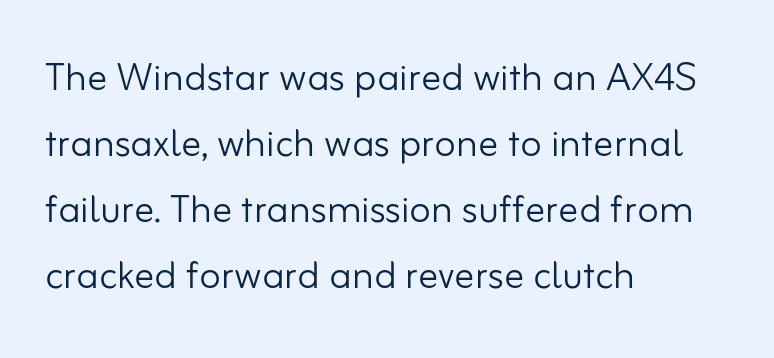
The image shows 50 px light sans-serif type, upright; set left-aligned, normal line spacing (1.32x), normal letter spacing, not underlined; low stroke contrast and a small x-height.
